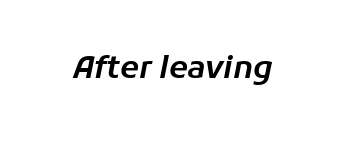
The image shows 31 px text type, italic (leaning right); set normal letter spacing, not underlined; low stroke contrast and a medium x-height.
